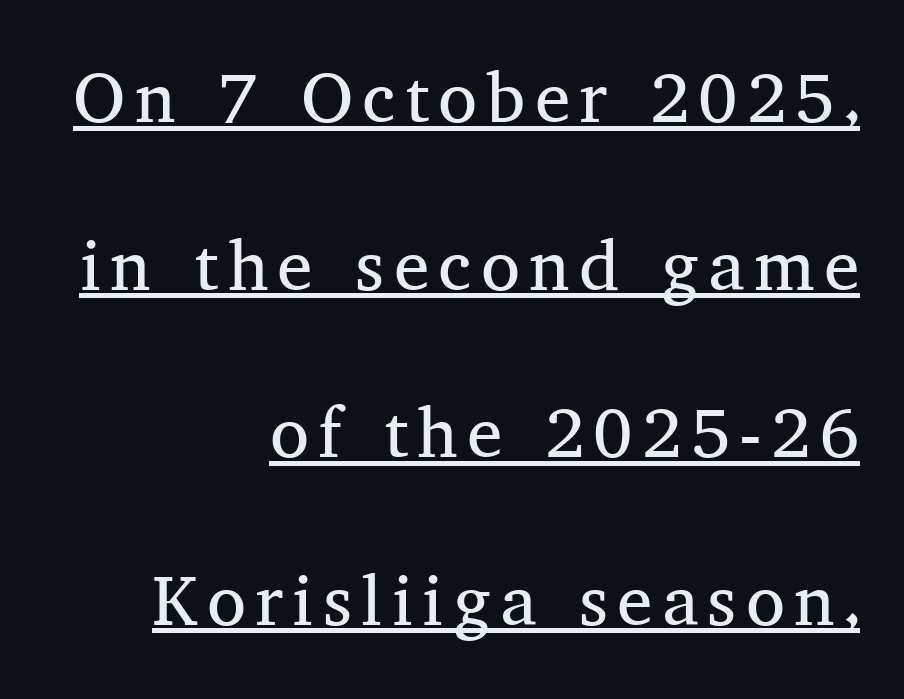
Q: Is the text bold? A: No.
Q: Is the text italic (slanted)? A: No, it is upright.
Q: Is the typeface a serif or a sans-serif typeface? A: Serif.
Q: Is the text underlined? A: Yes.
Q: How is the paragraph aligned? A: Right-aligned.
Q: Is the spacing between lines tight, normal or loose? A: Loose.
Q: Width (condensed, normal, or wide)? A: Normal.
Q: Stroke contrast? A: Medium.
Q: x-height? A: Medium.
Q: Monospaced? A: No.
